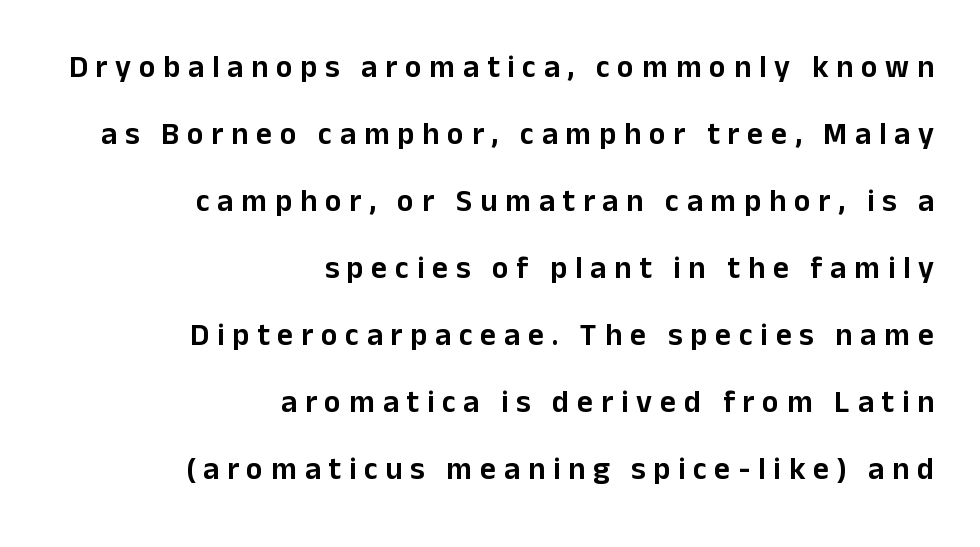
The image shows 31 px sans-serif type, upright; set right-aligned, loose line spacing (2.16x), unusually wide letter spacing (+0.25 em), not underlined; low stroke contrast and a medium x-height.
